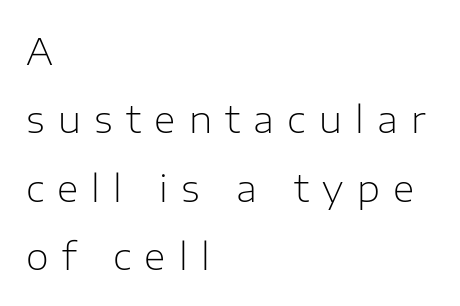
The typeface has the unassuming heft of standard copy or less. You can tell from the bare stems that sans-serif type was used. Visually the block forms a straight wall on the left and a jagged coastline on the right. Do the characters align in a grid? No, the font is proportional.
